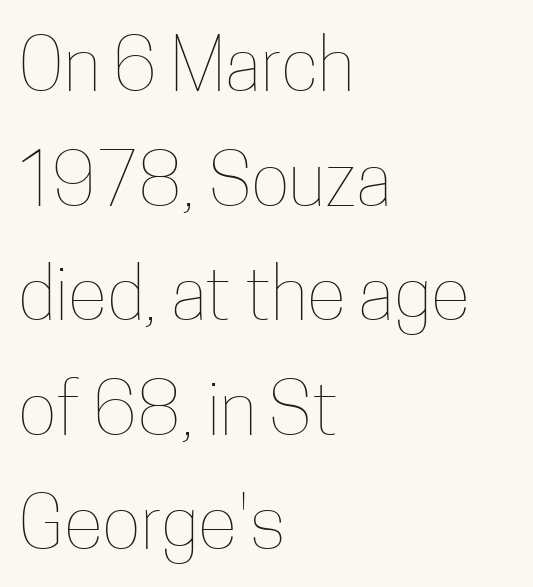
{"italic": "no", "bold": "no", "weight": "thin", "width": "condensed", "stroke_contrast": "low", "x_height": "medium", "monospaced": "no", "underline": "no", "align": "left", "line_spacing": "normal", "line_spacing_ratio": 1.57, "letter_spacing": "normal", "letter_spacing_em": 0.0, "glyph_px": 73}
